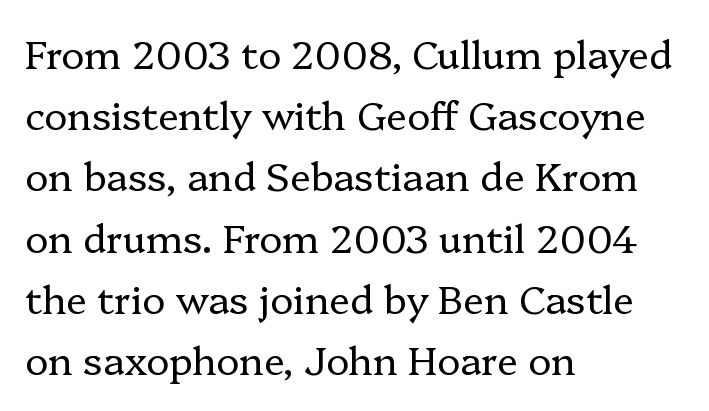
{"serif": "yes", "italic": "no", "bold": "no", "weight": "regular", "width": "normal", "stroke_contrast": "low", "x_height": "medium", "monospaced": "no", "underline": "no", "align": "left", "line_spacing": "normal", "line_spacing_ratio": 1.57, "letter_spacing": "normal", "letter_spacing_em": 0.0, "glyph_px": 39}
